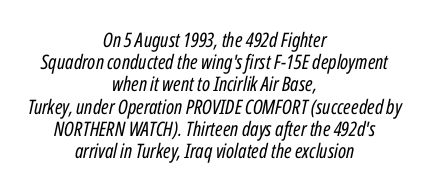
The image shows 20 px text type, italic (leaning right); set centered, tight line spacing (1.11x), normal letter spacing, not underlined.
